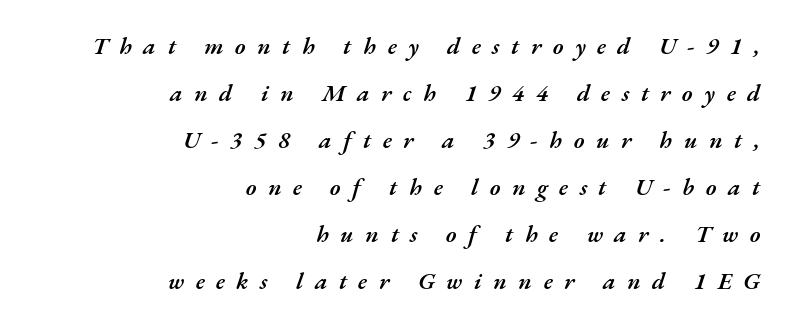
The image shows 24 px text type, italic (leaning right); set right-aligned, loose line spacing (1.96x), unusually wide letter spacing (+0.48 em), not underlined.
